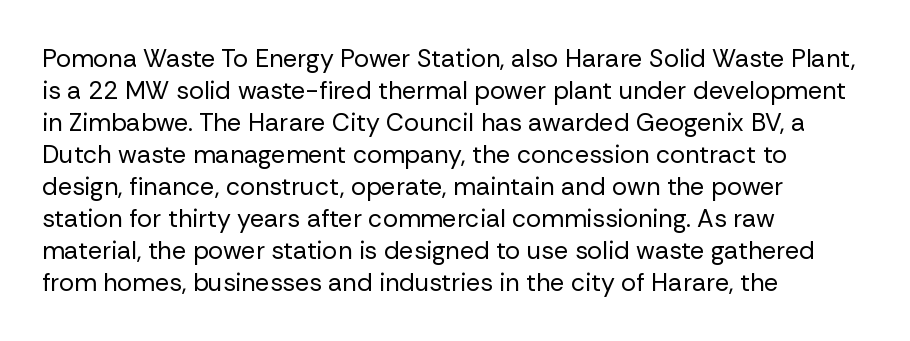
The image shows 25 px text type, upright; set left-aligned, normal line spacing (1.28x), normal letter spacing, not underlined.
